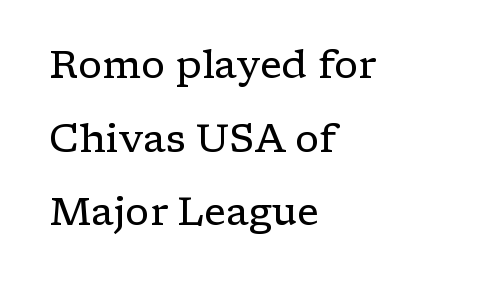
{"serif": "yes", "italic": "no", "bold": "no", "weight": "regular", "width": "wide", "stroke_contrast": "low", "x_height": "medium", "monospaced": "no", "underline": "no", "align": "left", "line_spacing_ratio": 1.89, "letter_spacing": "normal", "letter_spacing_em": 0.0, "glyph_px": 39}
